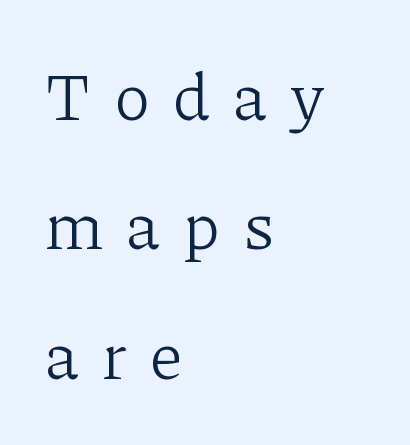
Q: Is the text bold? A: No.
Q: Is the text italic (slanted)? A: No, it is upright.
Q: Is the typeface a serif or a sans-serif typeface? A: Serif.
Q: Is the text underlined? A: No.
Q: How is the paragraph aligned? A: Left-aligned.
Q: Is the spacing between letters normal or unusually wide? A: Unusually wide.
Q: Is the spacing between lines tight, normal or loose? A: Loose.
Q: Width (condensed, normal, or wide)? A: Normal.
Q: Stroke contrast? A: Low.
Q: x-height? A: Medium.
Q: Monospaced? A: No.
